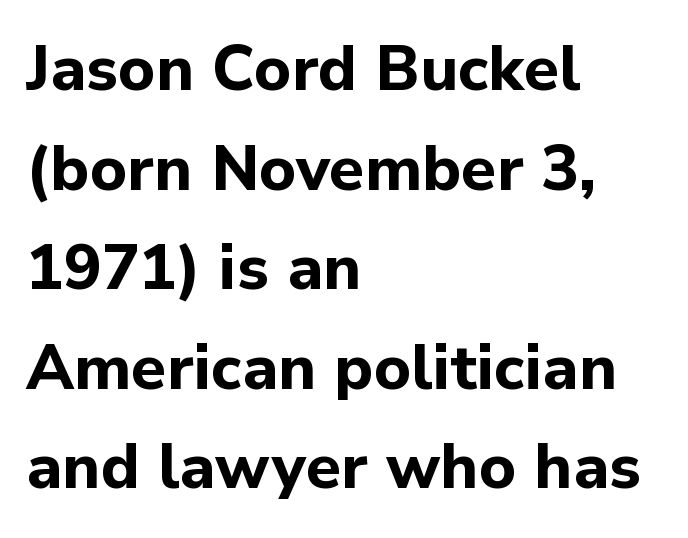
{"serif": "no", "italic": "no", "bold": "yes", "weight": "bold", "width": "normal", "stroke_contrast": "low", "x_height": "medium", "monospaced": "no", "underline": "no", "align": "left", "line_spacing": "normal", "line_spacing_ratio": 1.58, "letter_spacing": "normal", "letter_spacing_em": 0.0, "glyph_px": 63}
